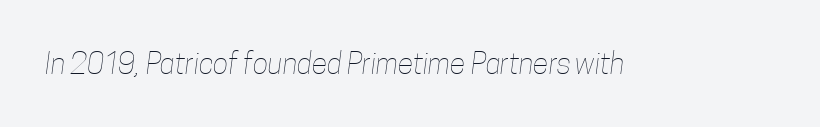
The image shows 29 px thin, condensed type; set normal letter spacing, not underlined; low stroke contrast and a medium x-height.
